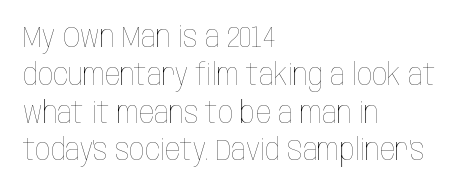
The image shows 30 px thin, condensed type, upright; set left-aligned, normal line spacing (1.26x), normal letter spacing, not underlined; low stroke contrast and a large x-height.
